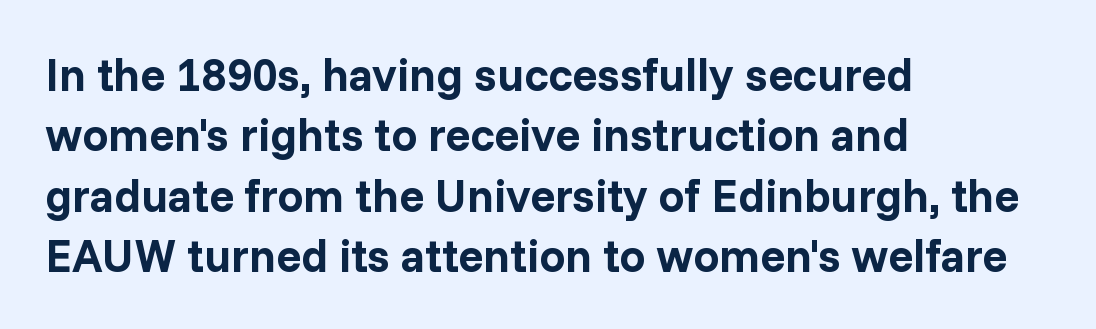
The image shows 46 px bold sans-serif type, upright; set left-aligned, normal line spacing (1.31x), normal letter spacing, not underlined; low stroke contrast and a medium x-height.
